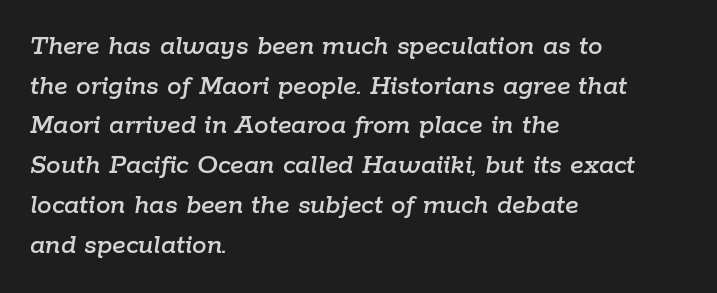
The image shows 29 px text type, italic (leaning right); set left-aligned, normal line spacing (1.37x), normal letter spacing, not underlined; low stroke contrast and a medium x-height.
